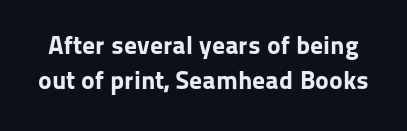
This sample uses an upright cut, with every glyph sitting square on the baseline. The face used here is rendered with its standard letterfit. On the weight axis this lands at bold, roughly 700. Anything drawn beneath the words? Only blank space. Quick note: interline space is typical.
